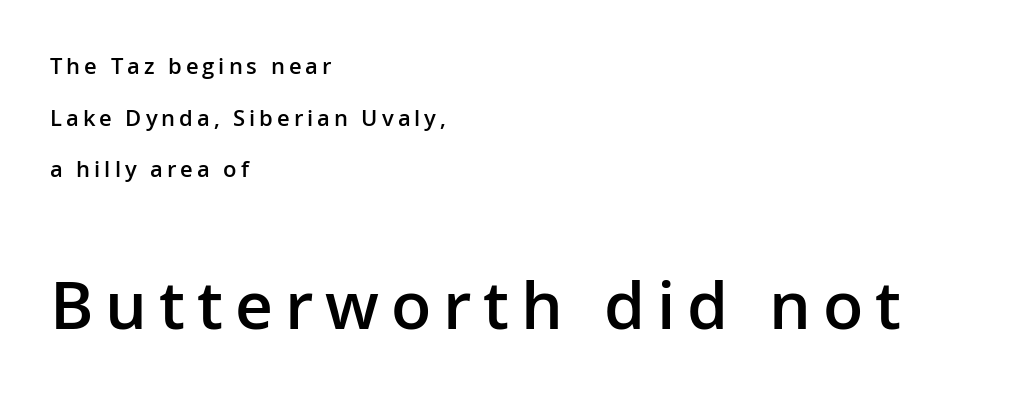
The image shows 66 px semibold sans-serif type, upright; set left-aligned, loose line spacing (2.35x), not underlined; the second (bottom) block is 3.0x larger; low stroke contrast and a medium x-height.
